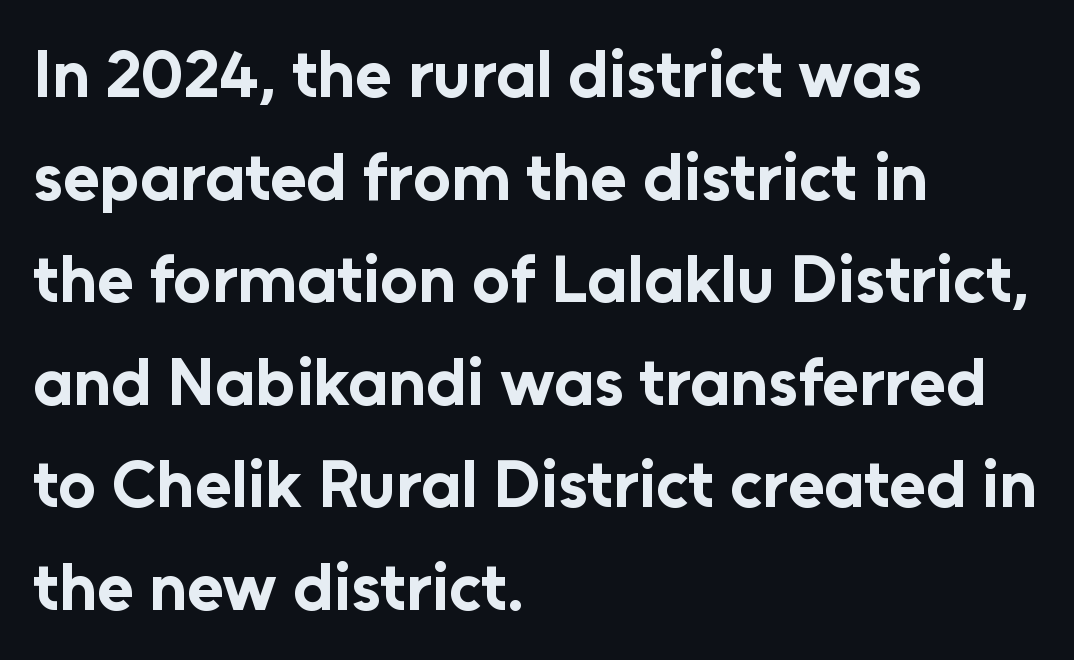
{"serif": "no", "italic": "no", "bold": "yes", "weight": "bold", "width": "normal", "stroke_contrast": "low", "x_height": "medium", "monospaced": "no", "underline": "no", "align": "left", "line_spacing": "normal", "line_spacing_ratio": 1.53, "letter_spacing": "normal", "letter_spacing_em": 0.0, "glyph_px": 67}
